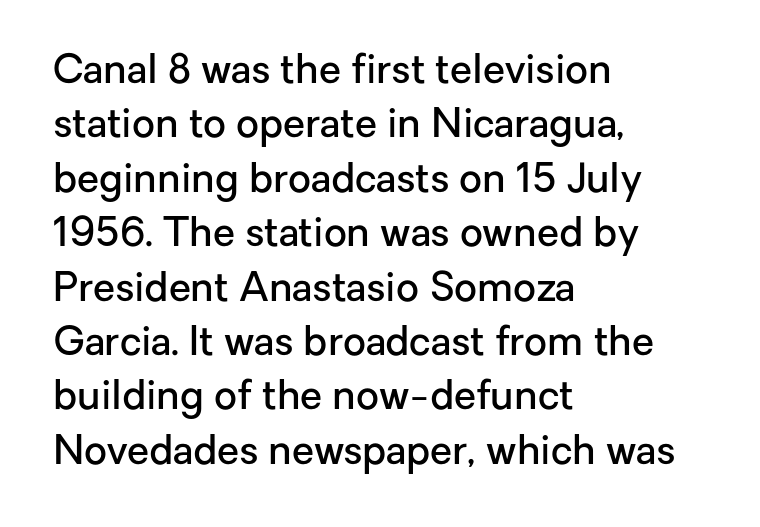
The image shows 40 px semibold sans-serif type, upright; set left-aligned, normal line spacing (1.36x), normal letter spacing, not underlined; low stroke contrast and a medium x-height.
